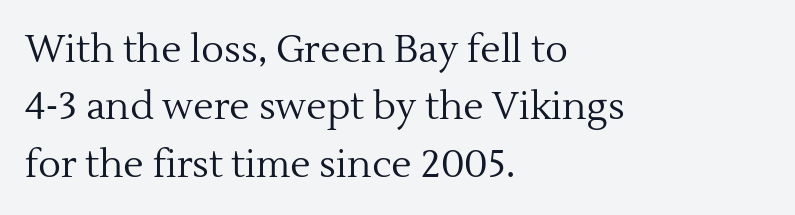
{"serif": "yes", "italic": "no", "bold": "no", "weight": "regular", "width": "normal", "x_height": "medium", "monospaced": "no", "underline": "no", "align": "left", "line_spacing": "normal", "line_spacing_ratio": 1.51, "letter_spacing": "normal", "letter_spacing_em": 0.0, "glyph_px": 38}
